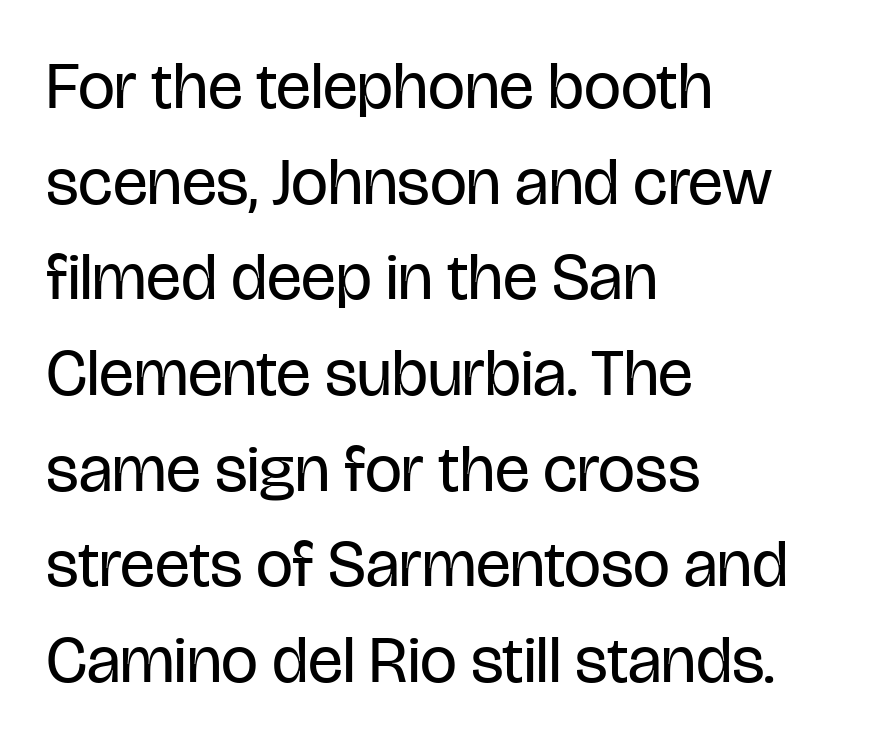
The image shows 66 px regular-weight, condensed sans-serif type, upright; set left-aligned, normal line spacing (1.45x), normal letter spacing, not underlined; low stroke contrast and a large x-height.
